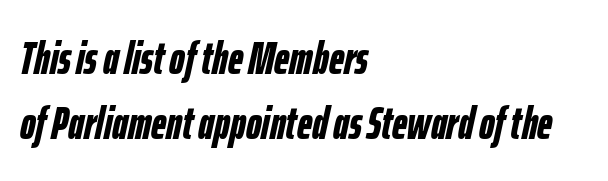
There is no visible air inserted between adjacent glyphs. Compared with typical paragraphs, the rows here are spaced about the same. The glyphs are unaccompanied by any horizontal stroke below them. Set as a true bold cut, around the 700 mark. The typesetter chose a ragged-right arrangement here.
